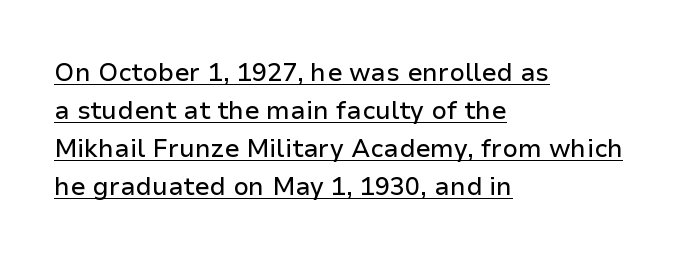
{"italic": "no", "underline": "yes", "align": "left", "line_spacing": "normal", "line_spacing_ratio": 1.52, "letter_spacing": "normal", "letter_spacing_em": 0.0, "glyph_px": 25}
